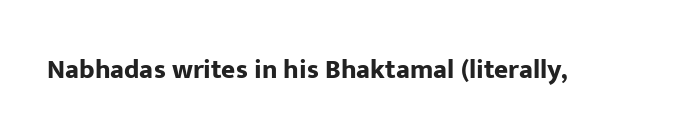
What stands out about the letter spacing? Nothing — it is the standard amount. No italicization has been applied; the sample stays upright. The gap between lines stays unmarked. Thick stems and heavy bowls — unmistakably bold.
